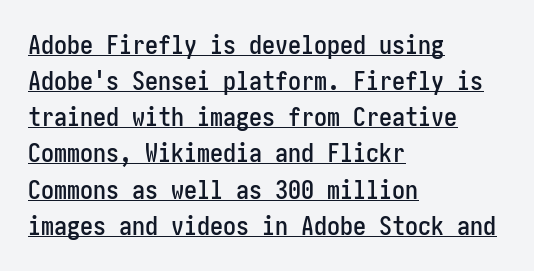
The image shows 26 px text type, upright; set left-aligned, normal line spacing (1.39x), normal letter spacing, underlined.
